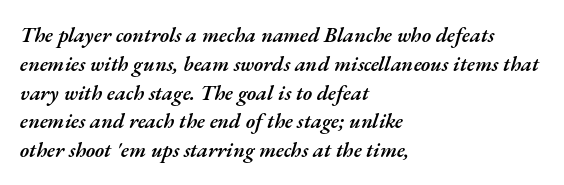
{"italic": "yes", "lean": "right", "slant_degrees": 17, "bold": "semi", "underline": "no", "align": "left", "line_spacing": "normal", "line_spacing_ratio": 1.37, "letter_spacing": "normal", "letter_spacing_em": 0.0, "glyph_px": 21}
